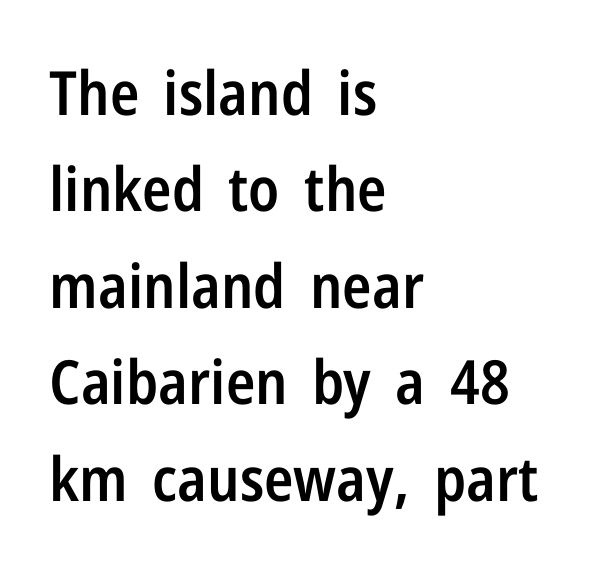
The image shows 61 px semibold, condensed sans-serif type, upright; set left-aligned, normal line spacing (1.58x), normal letter spacing, not underlined; low stroke contrast and a medium x-height.
